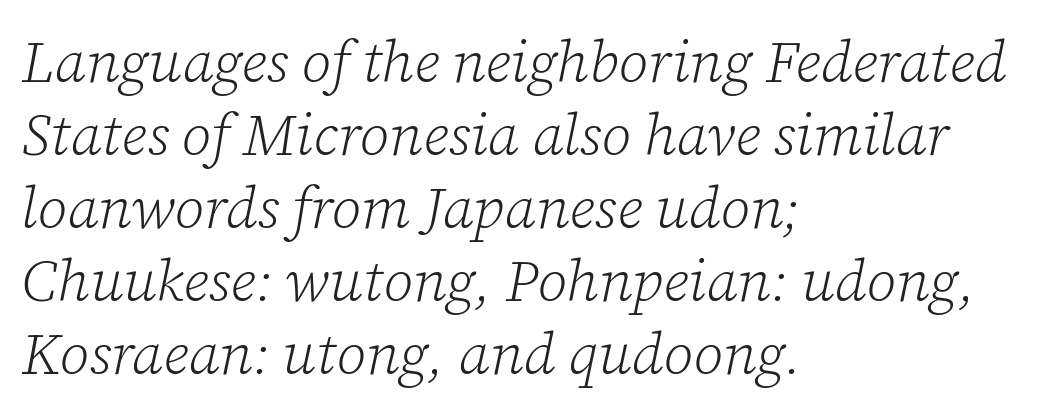
Weight class: somewhere from thin through regular. Check where the strokes stop: tiny serifs finish them off. Teacher's note: observe the even left margin — that is flush-left alignment. The passage shown stacks its lines at a standard gap.
